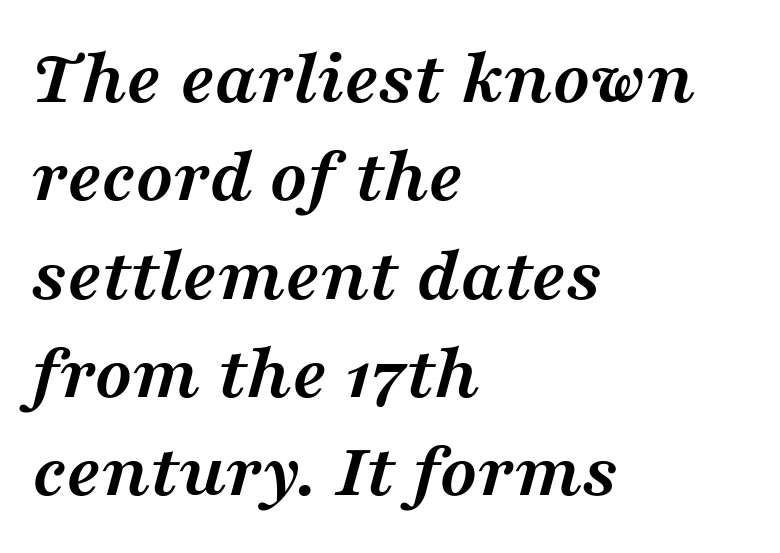
The image shows 78 px semibold, wide serif type, italic (leaning right); set left-aligned, normal line spacing (1.26x), normal letter spacing, not underlined; medium stroke contrast and a medium x-height.
